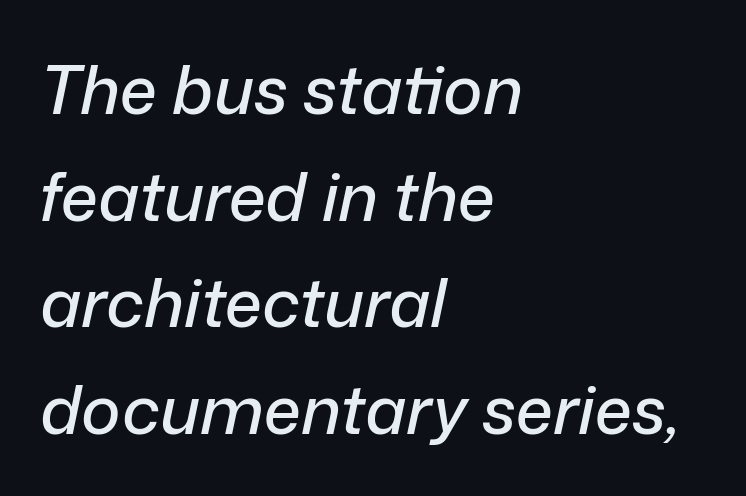
The image shows 67 px text type, italic (leaning right); set left-aligned, normal line spacing (1.59x), normal letter spacing, not underlined; low stroke contrast and a medium x-height.
